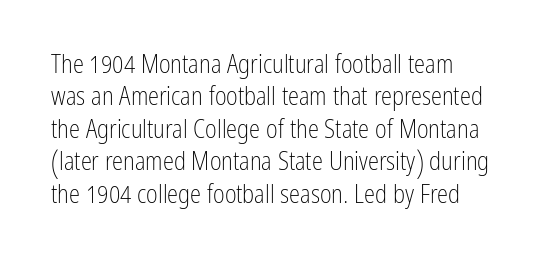
Compared with typical paragraphs, the rows here are spaced about the same. The passage shown has conventional tracking throughout. Each stroke keeps to a modest, everyday thickness or less. Clear beneath every line of the passage. Is there any slant? The stems are plumb.
